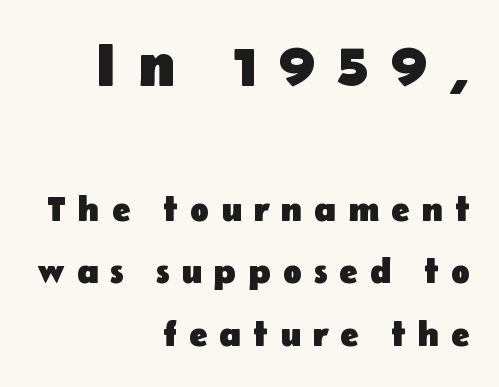
{"serif": "no", "italic": "no", "bold": "yes", "weight": "heavy", "width": "normal", "stroke_contrast": "low", "x_height": "medium", "monospaced": "no", "underline": "no", "align": "right", "line_spacing_ratio": 1.78, "letter_spacing": "wide", "letter_spacing_em": 0.34, "larger_block": "first", "size_ratio": 1.77, "glyph_px": 62}
